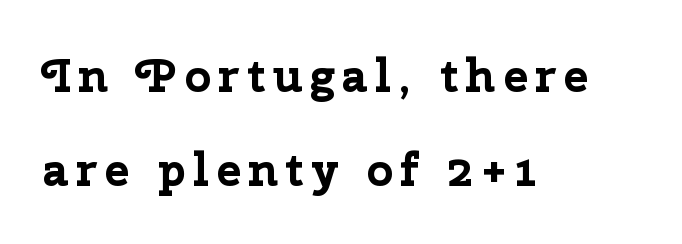
The image shows 47 px bold sans-serif type, upright; set left-aligned, loose line spacing (1.99x), not underlined; low stroke contrast and a medium x-height.
